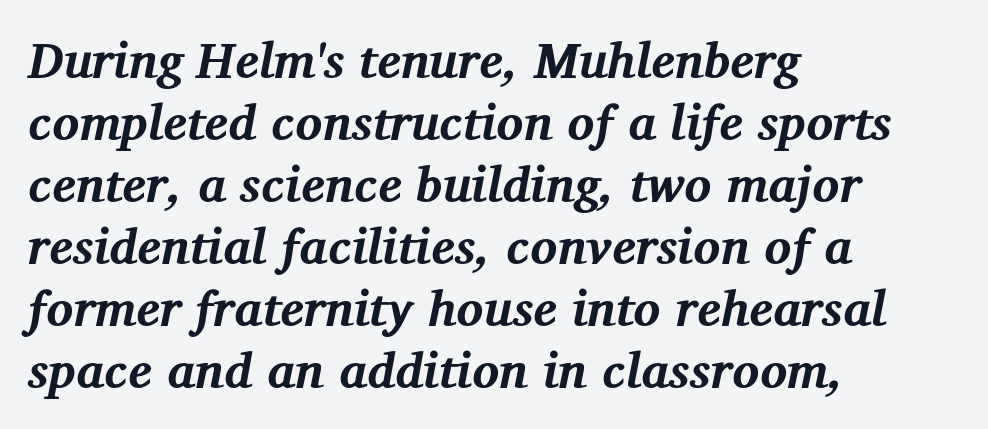
Q: Is the text bold? A: Yes.
Q: Is the text italic (slanted)? A: Yes, it leans right by about 12 degrees.
Q: Is the typeface a serif or a sans-serif typeface? A: Serif.
Q: Is the text underlined? A: No.
Q: How is the paragraph aligned? A: Left-aligned.
Q: Is the spacing between letters normal or unusually wide? A: Normal.
Q: Width (condensed, normal, or wide)? A: Normal.
Q: Stroke contrast? A: Medium.
Q: x-height? A: Medium.
Q: Monospaced? A: No.
